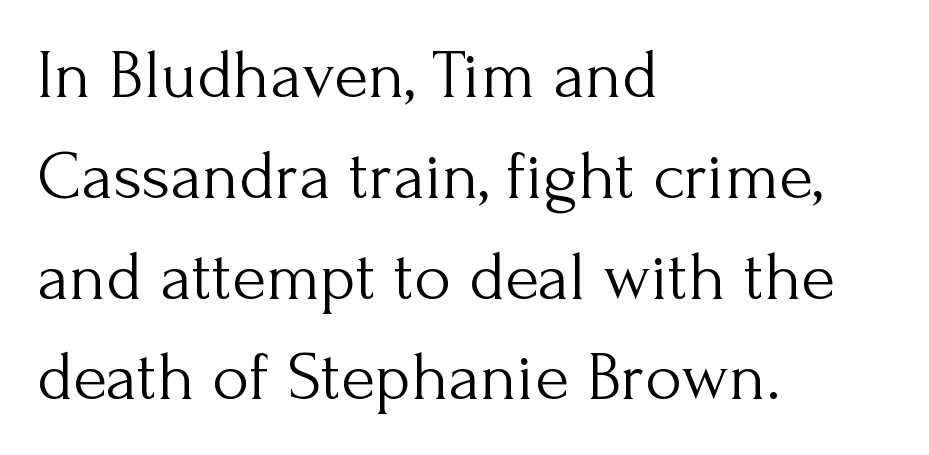
The image shows 70 px light serif type, upright; set left-aligned, normal line spacing (1.44x), normal letter spacing, not underlined; medium stroke contrast and a small x-height.
